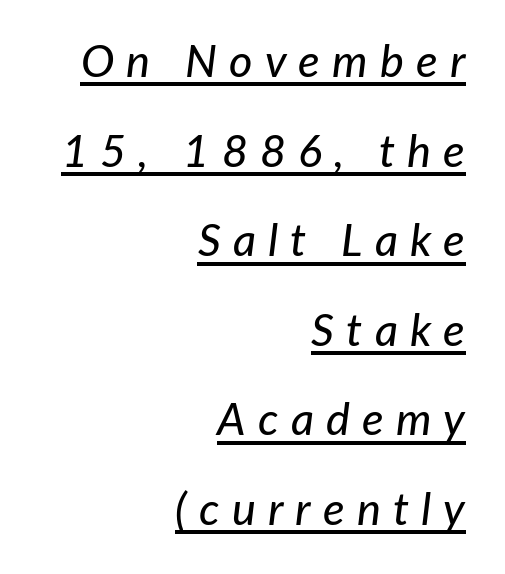
Q: Is the text italic (slanted)? A: Yes, it leans right by about 7 degrees.
Q: Is the text underlined? A: Yes.
Q: How is the paragraph aligned? A: Right-aligned.
Q: Is the spacing between letters normal or unusually wide? A: Unusually wide.
Q: Is the spacing between lines tight, normal or loose? A: Loose.
Q: Width (condensed, normal, or wide)? A: Normal.
Q: Stroke contrast? A: Low.
Q: x-height? A: Medium.
Q: Monospaced? A: No.
